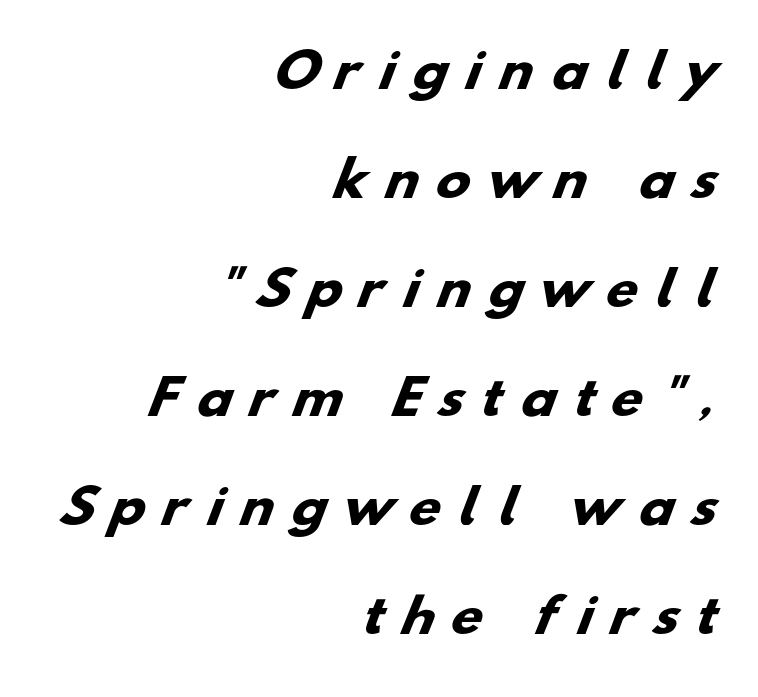
The image shows 46 px heavy, wide sans-serif type; set right-aligned, loose line spacing (2.37x), unusually wide letter spacing (+0.41 em), not underlined; low stroke contrast and a small x-height.
